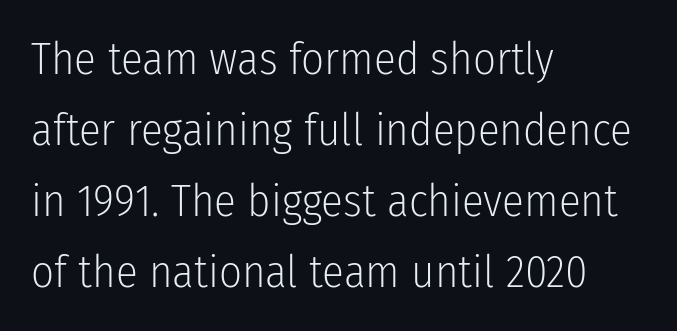
Q: Is the text bold? A: No.
Q: Is the text italic (slanted)? A: No, it is upright.
Q: Is the typeface a serif or a sans-serif typeface? A: Sans-serif.
Q: Is the text underlined? A: No.
Q: How is the paragraph aligned? A: Left-aligned.
Q: Is the spacing between letters normal or unusually wide? A: Normal.
Q: Is the spacing between lines tight, normal or loose? A: Normal.
Q: Width (condensed, normal, or wide)? A: Condensed.
Q: Stroke contrast? A: Low.
Q: x-height? A: Medium.
Q: Monospaced? A: No.
